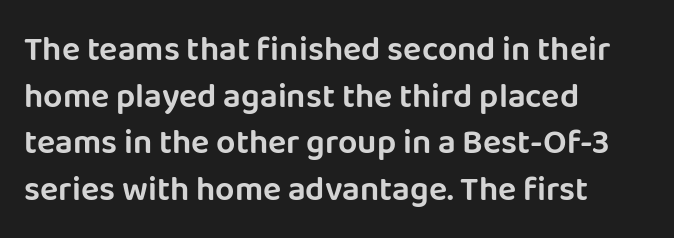
Q: Is the text italic (slanted)? A: No, it is upright.
Q: Is the typeface a serif or a sans-serif typeface? A: Sans-serif.
Q: Is the text underlined? A: No.
Q: How is the paragraph aligned? A: Left-aligned.
Q: Is the spacing between letters normal or unusually wide? A: Normal.
Q: Is the spacing between lines tight, normal or loose? A: Normal.
Q: Width (condensed, normal, or wide)? A: Normal.
Q: Stroke contrast? A: Low.
Q: x-height? A: Large.
Q: Monospaced? A: No.
